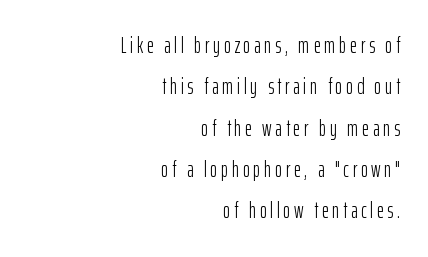
{"italic": "no", "bold": "no", "underline": "no", "align": "right", "line_spacing_ratio": 1.88, "glyph_px": 22}
